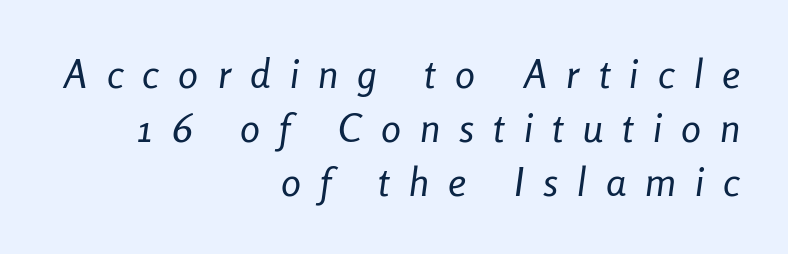
The image shows 40 px regular-weight, condensed type, italic (leaning right); set right-aligned, normal line spacing (1.35x), unusually wide letter spacing (+0.48 em), not underlined; low stroke contrast and a medium x-height.
